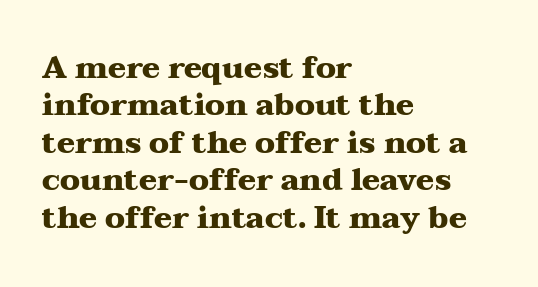
Varying glyph widths throughout — classic text-font behaviour. Italic? Not at all — the glyphs are vertical. Clear beneath every line of the passage. Look at the tracking — it's just the regular setting, nothing added. Vertically, the passage feels balanced, rows spaced as you'd expect. What weight is shown? A full bold with thick strokes.
